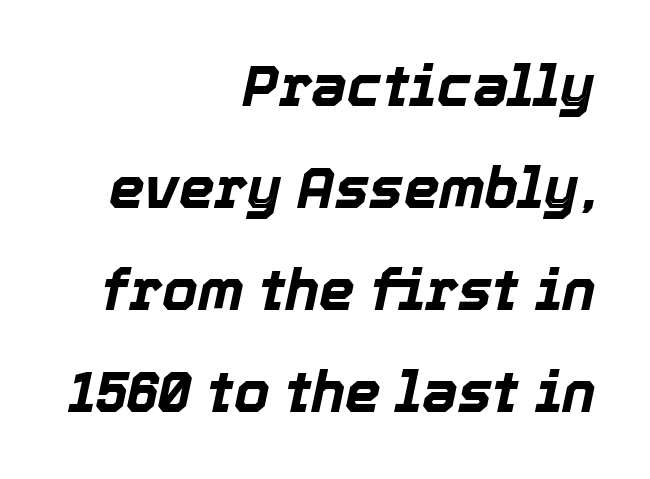
The image shows 57 px bold type, italic (leaning right); set right-aligned, line spacing 1.79x, normal letter spacing, not underlined; a medium x-height.
